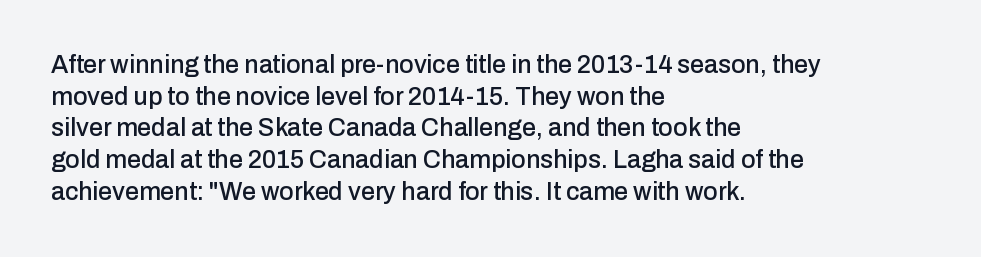
{"italic": "no", "underline": "no", "align": "left", "line_spacing": "normal", "line_spacing_ratio": 1.27, "letter_spacing": "normal", "letter_spacing_em": 0.0, "glyph_px": 25}
